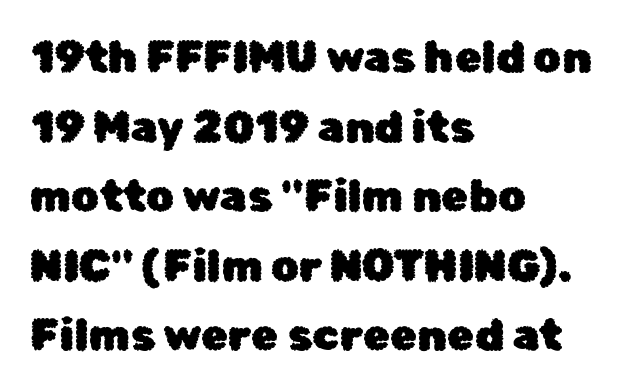
Q: Is the text italic (slanted)? A: No, it is upright.
Q: Is the typeface a serif or a sans-serif typeface? A: Sans-serif.
Q: Is the text underlined? A: No.
Q: How is the paragraph aligned? A: Left-aligned.
Q: Is the spacing between letters normal or unusually wide? A: Normal.
Q: Is the spacing between lines tight, normal or loose? A: Normal.
Q: Width (condensed, normal, or wide)? A: Normal.
Q: Stroke contrast? A: Low.
Q: x-height? A: Medium.
Q: Monospaced? A: No.
